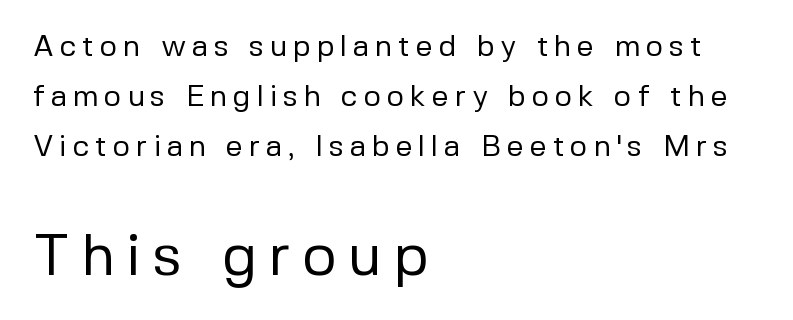
The image shows 59 px regular-weight sans-serif type, upright; set left-aligned, normal line spacing (1.66x), not underlined; the second (bottom) block is 1.97x larger; low stroke contrast and a medium x-height.
